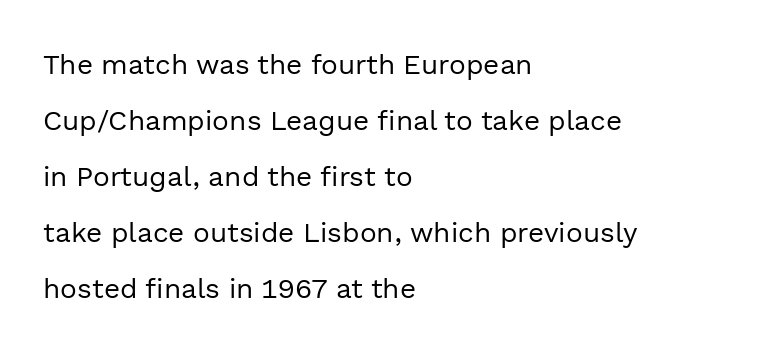
The image shows 28 px regular-weight sans-serif type, upright; set left-aligned, loose line spacing (2.0x), normal letter spacing, not underlined; a medium x-height.
